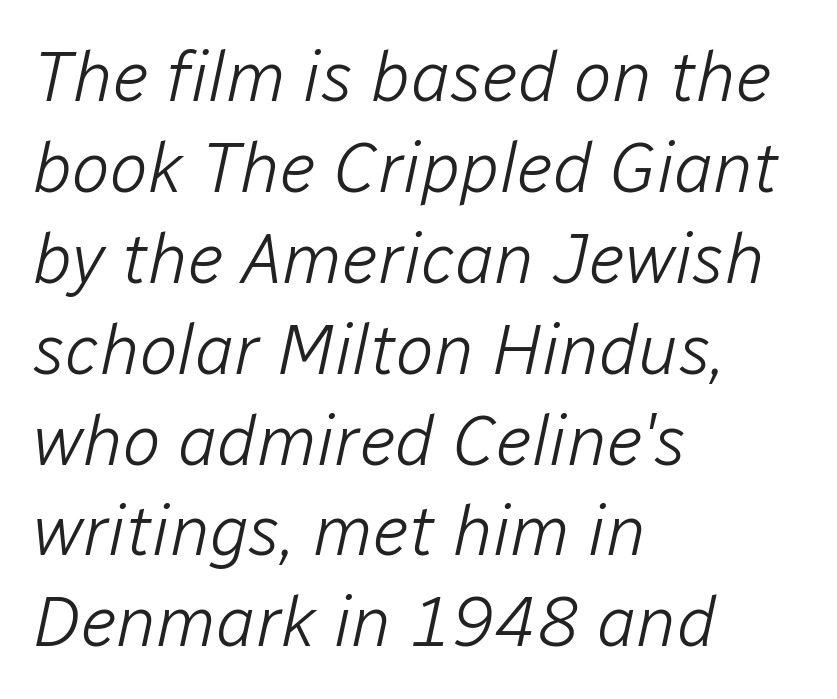
The image shows 71 px light type, italic (leaning right); set left-aligned, normal line spacing (1.28x), normal letter spacing, not underlined; low stroke contrast and a medium x-height.
